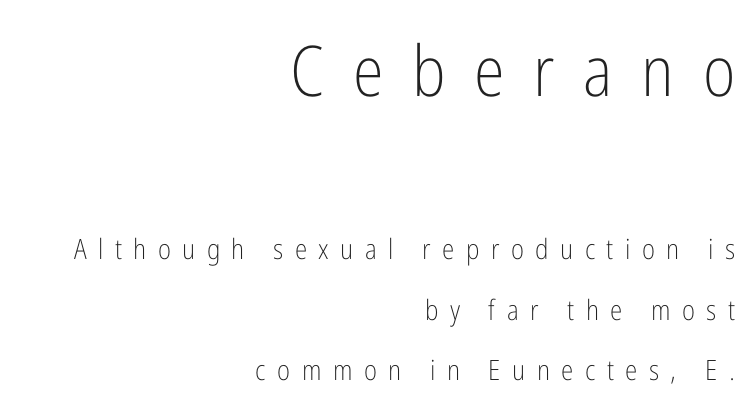
{"serif": "no", "italic": "no", "bold": "no", "weight": "light", "width": "condensed", "stroke_contrast": "low", "x_height": "medium", "monospaced": "no", "underline": "no", "align": "right", "line_spacing": "loose", "line_spacing_ratio": 2.17, "letter_spacing": "wide", "letter_spacing_em": 0.41, "larger_block": "first", "size_ratio": 2.5, "glyph_px": 70}
